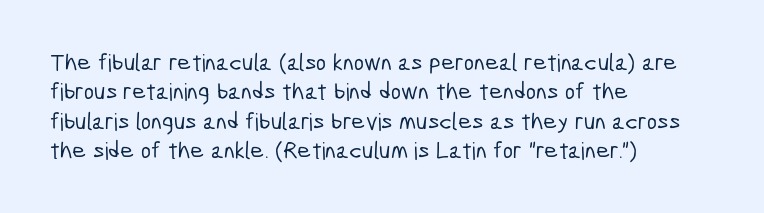
The image shows 24 px text type; set left-aligned, line spacing 1.22x, normal letter spacing, not underlined.
